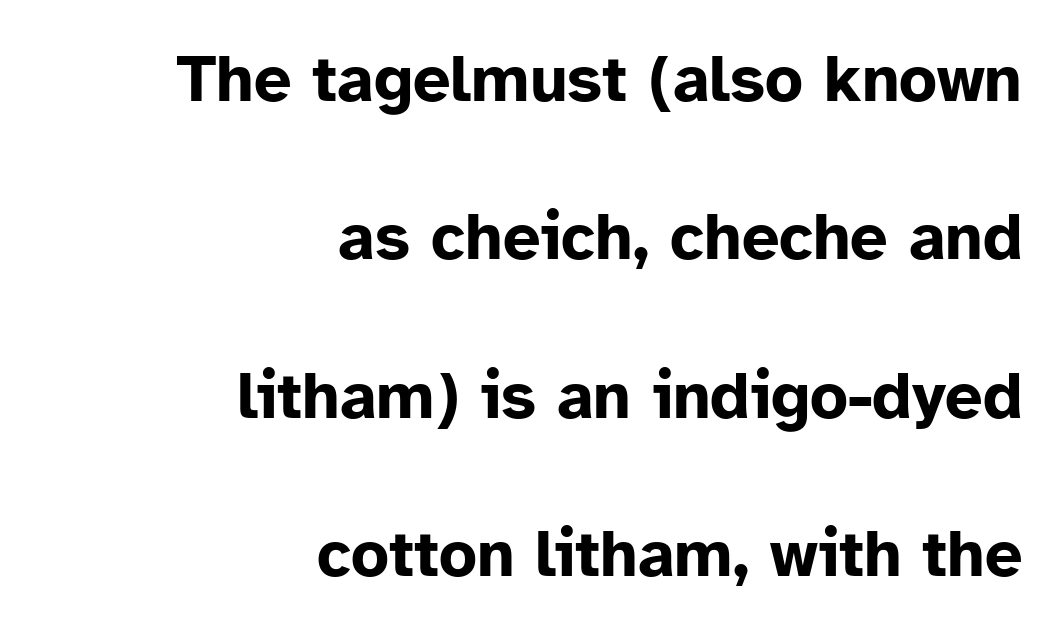
Q: Is the text bold? A: Yes.
Q: Is the text italic (slanted)? A: No, it is upright.
Q: Is the typeface a serif or a sans-serif typeface? A: Sans-serif.
Q: Is the text underlined? A: No.
Q: How is the paragraph aligned? A: Right-aligned.
Q: Is the spacing between letters normal or unusually wide? A: Normal.
Q: Is the spacing between lines tight, normal or loose? A: Loose.
Q: Width (condensed, normal, or wide)? A: Normal.
Q: Stroke contrast? A: Low.
Q: x-height? A: Medium.
Q: Monospaced? A: No.
